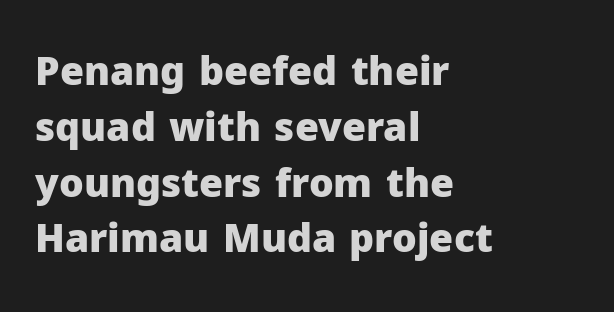
The image shows 39 px heavy sans-serif type, upright; set left-aligned, normal line spacing (1.43x), normal letter spacing, not underlined; low stroke contrast and a medium x-height.
